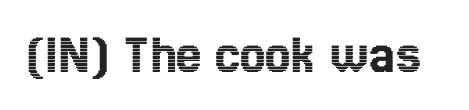
Posture: straight, roman, zero tilt. This sample has the flowing, uneven cadence of proportional lettering. The space beneath each line is pristine and unruled. This rendering leaves character spacing at its baseline value.
